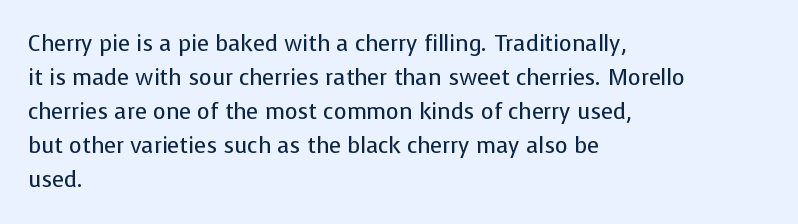
Caption: multi-line text, flush left, ragged right. Rendered with straight, roman letterforms. Beneath every word, the page is bare. Weight: not bold — regular or lighter. Nobody touched the tracking dial on this one. Vertically, the passage feels balanced, rows spaced as you'd expect.
